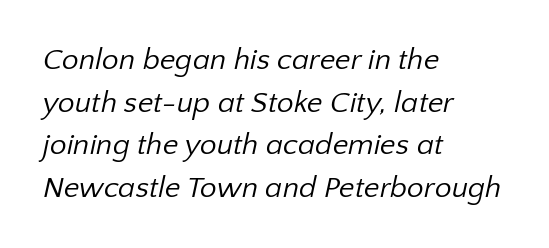
No heavy texture on the line: the type isn't bold. You can tell from the bare stems that sans-serif type was used. Spacing verdict: proportional, widths tailored to each character. This rendering uses left alignment, leaving the right contour irregular. Lines of text with bare space underneath. Line spacing here is normal.
